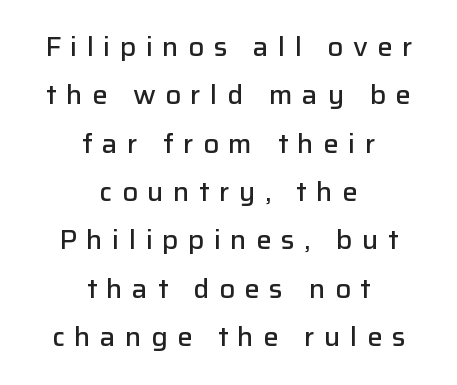
Where is the straight margin? There isn't one; the lines are centered. Tracking value appears strongly positive — letters spread wide. The typography opts for an upright posture over an oblique one. The passage shown is semibold, sitting just below true bold.
